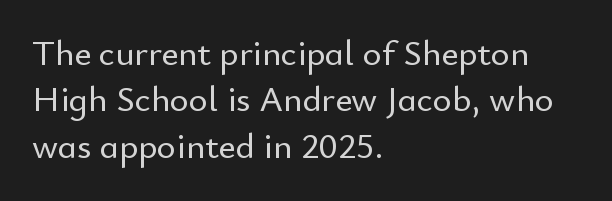
{"serif": "no", "italic": "no", "width": "normal", "stroke_contrast": "low", "x_height": "small", "monospaced": "no", "underline": "no", "align": "left", "line_spacing": "normal", "line_spacing_ratio": 1.29, "letter_spacing": "normal", "letter_spacing_em": 0.0, "glyph_px": 36}
